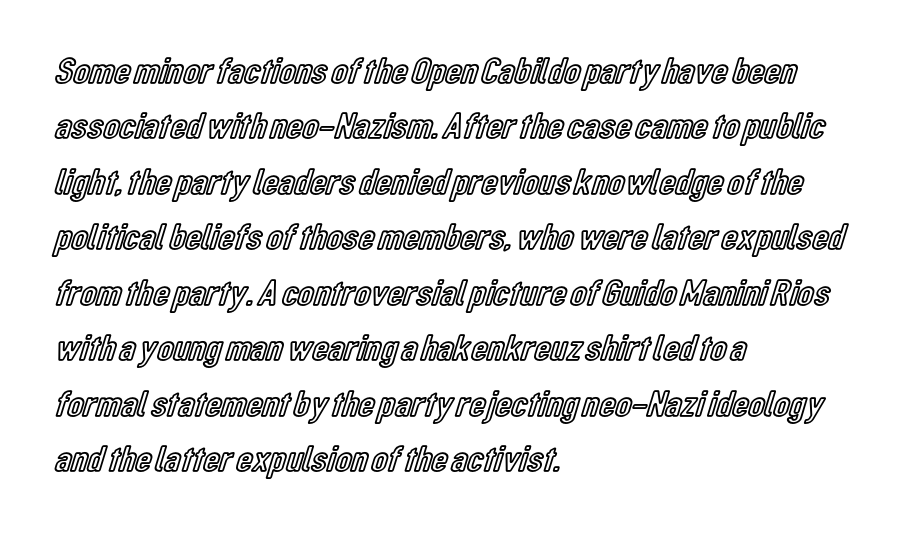
The image shows 37 px condensed type; set left-aligned, normal line spacing (1.5x), normal letter spacing, not underlined; a medium x-height.
